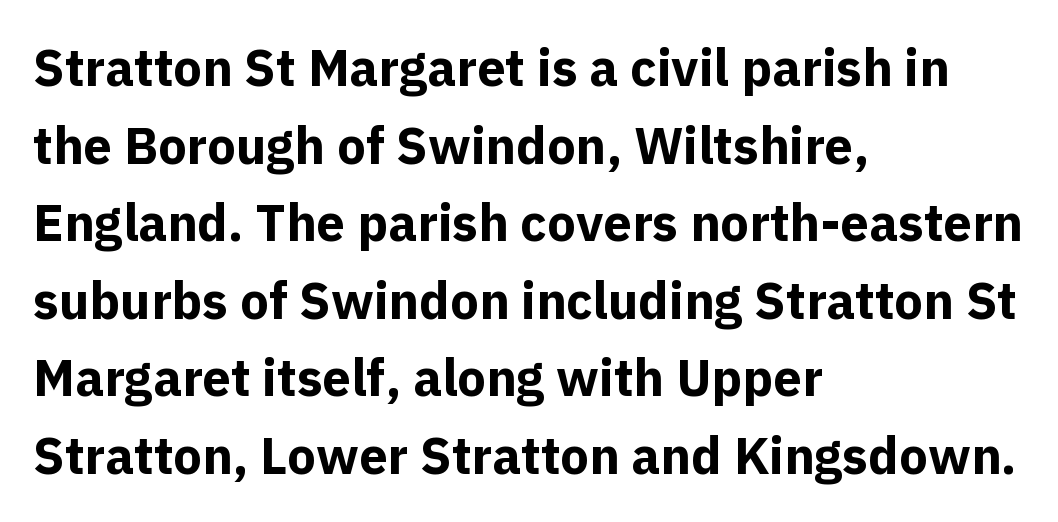
Each glyph is drawn with heavy, bold strokes. The letters advance in unequal steps, a hallmark of proportional type. Words float on clear page, feet unadorned. Observe the ordinary spacing: letters are neighbours, not strangers. Left-aligned paragraph, ragged on the right.
